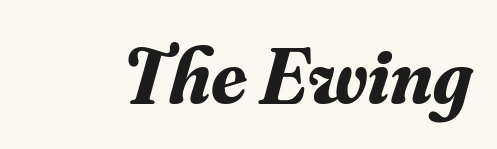
The image shows 79 px bold serif type, italic (leaning right); set normal letter spacing, not underlined; medium stroke contrast and a small x-height.
